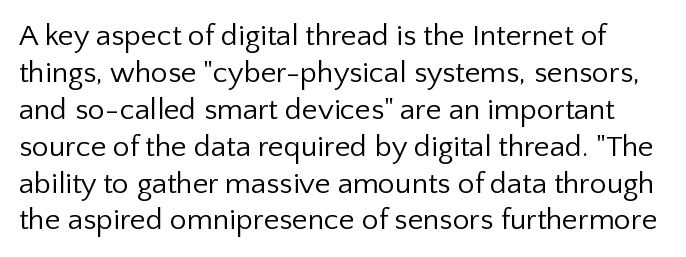
The image shows 30 px regular-weight sans-serif type, upright; set line spacing 1.23x, normal letter spacing, not underlined; low stroke contrast and a medium x-height.
